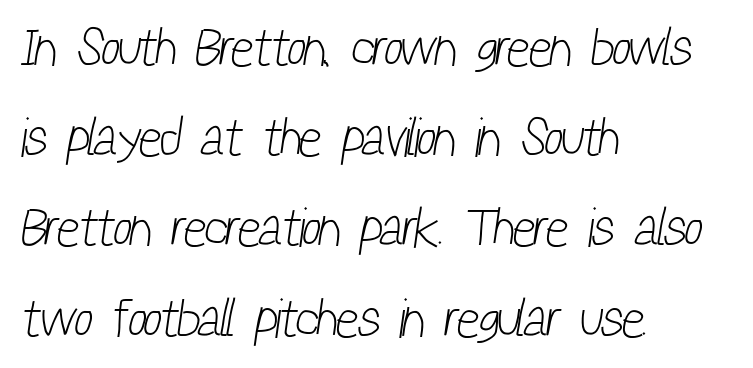
The image shows 54 px light, condensed sans-serif type; set left-aligned, normal line spacing (1.67x), normal letter spacing, not underlined; low stroke contrast and a medium x-height.
